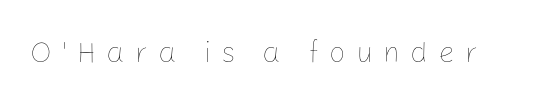
Q: Is the text bold? A: No.
Q: Is the text italic (slanted)? A: No, it is upright.
Q: Is the text underlined? A: No.
Q: Is the spacing between letters normal or unusually wide? A: Unusually wide.
Q: Width (condensed, normal, or wide)? A: Normal.
Q: Stroke contrast? A: Low.
Q: x-height? A: Medium.
Q: Monospaced? A: No.
